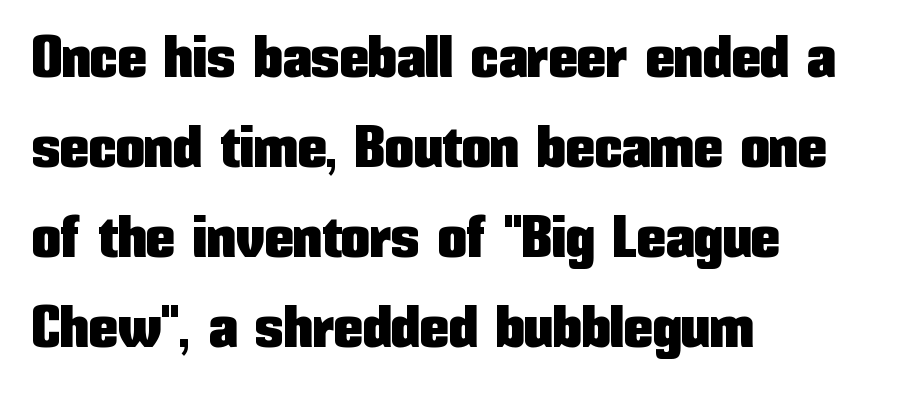
The image shows 58 px condensed sans-serif type, upright; set left-aligned, normal line spacing (1.55x), normal letter spacing, not underlined; low stroke contrast and a medium x-height.
